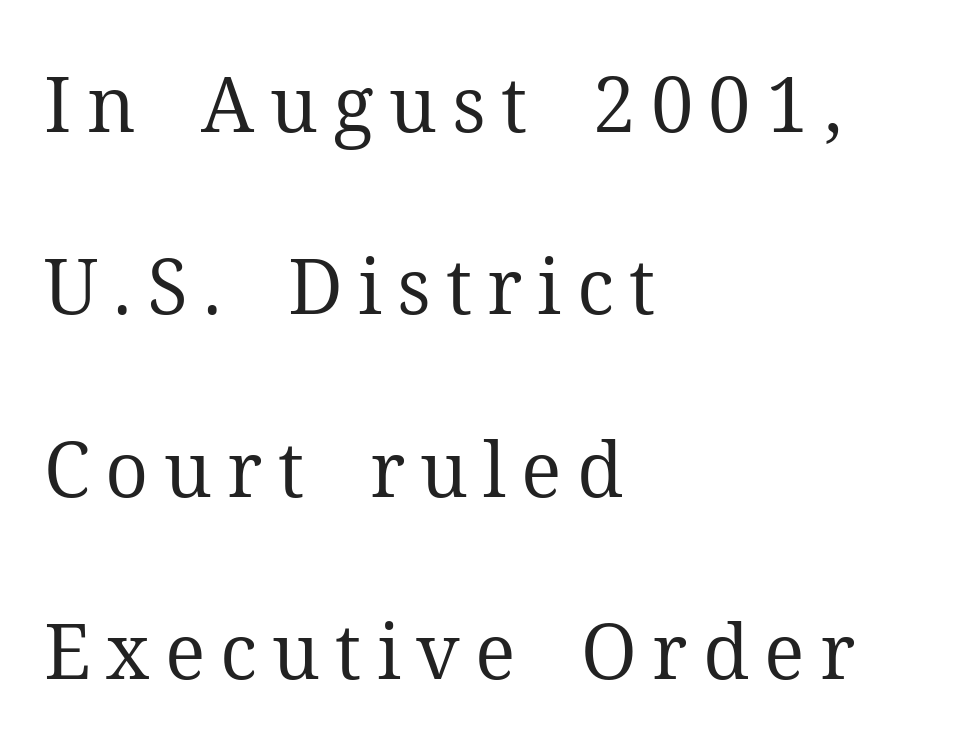
Horizontal bands of white between lines are thick stripes. Rendered with straight, roman letterforms. Letter spacing: wide. Here the designer chose a conventional face with non-uniform glyph widths. This rendering employs a face with finishing strokes, i.e., a serif.
